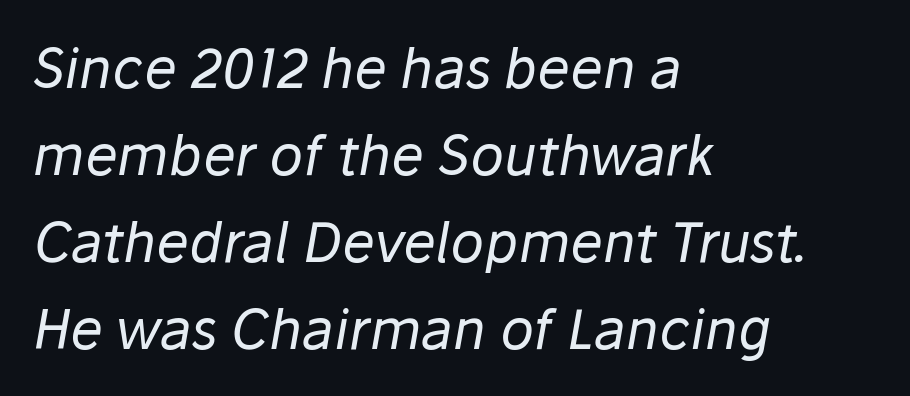
The image shows 55 px regular-weight type, italic (leaning right); set left-aligned, normal line spacing (1.58x), normal letter spacing, not underlined; low stroke contrast and a medium x-height.
